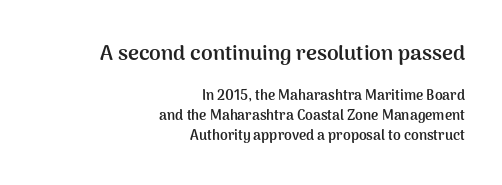
Q: Is the text bold? A: Yes.
Q: Is the text italic (slanted)? A: No, it is upright.
Q: Is the text underlined? A: No.
Q: How is the paragraph aligned? A: Right-aligned.
Q: Is the spacing between letters normal or unusually wide? A: Normal.
Q: Is the spacing between lines tight, normal or loose? A: Normal.
Q: Which block of text is set in a larger size, the first (top) or the second (bottom)? A: The first (top) one.
